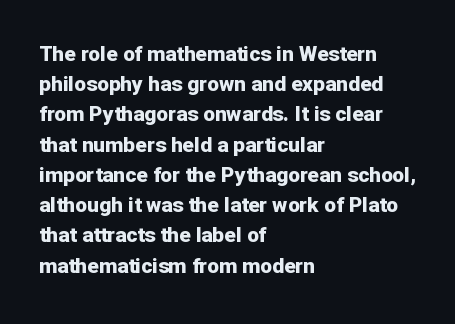
Emphasis by weight is at full strength: bold. Compared with typical body copy, the letter spacing here is the same. The passage shown is not underscored anywhere. Each new line begins a customary step beneath the previous one.
